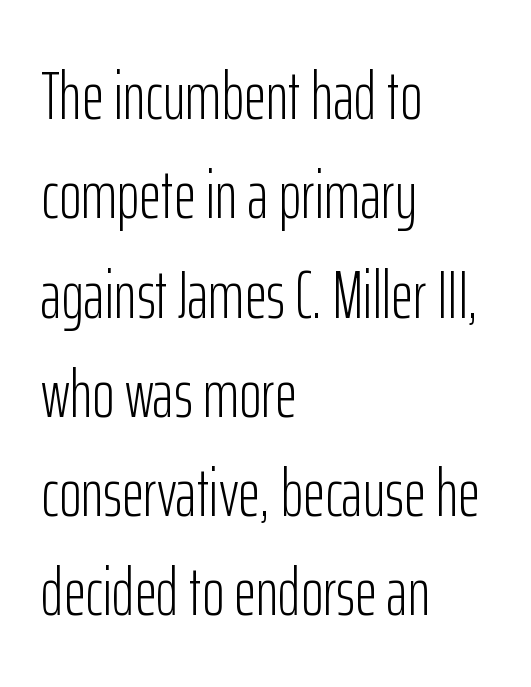
Q: Is the text bold? A: No.
Q: Is the text italic (slanted)? A: No, it is upright.
Q: Is the typeface a serif or a sans-serif typeface? A: Sans-serif.
Q: Is the text underlined? A: No.
Q: How is the paragraph aligned? A: Left-aligned.
Q: Is the spacing between letters normal or unusually wide? A: Normal.
Q: Is the spacing between lines tight, normal or loose? A: Normal.
Q: Width (condensed, normal, or wide)? A: Condensed.
Q: Stroke contrast? A: Low.
Q: x-height? A: Medium.
Q: Monospaced? A: No.
